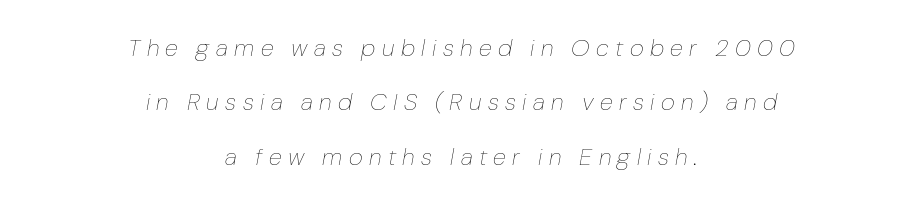
Q: Is the text bold? A: No.
Q: Is the text italic (slanted)? A: Yes, it leans right by about 10 degrees.
Q: Is the text underlined? A: No.
Q: How is the paragraph aligned? A: Centered.
Q: Is the spacing between letters normal or unusually wide? A: Unusually wide.
Q: Is the spacing between lines tight, normal or loose? A: Loose.
